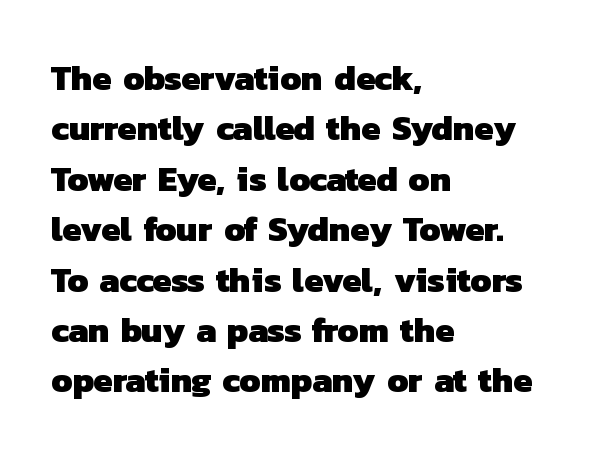
You could call the tracking neutral — neither tight nor loose. Reading down the column, the eye jumps a familiar distance to each next line. Heft: maximum for text — a bold. Each letter's strokes conclude bluntly, with no projecting serifs.
